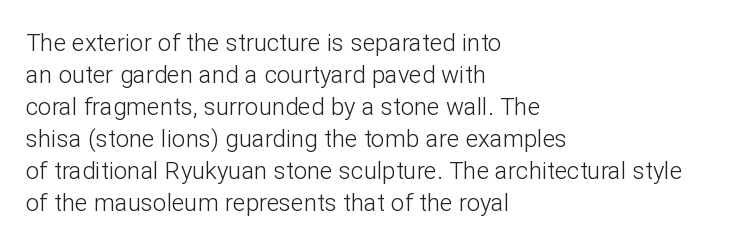
{"italic": "no", "bold": "no", "underline": "no", "align": "left", "line_spacing": "normal", "line_spacing_ratio": 1.33, "letter_spacing": "normal", "letter_spacing_em": 0.0, "glyph_px": 24}
